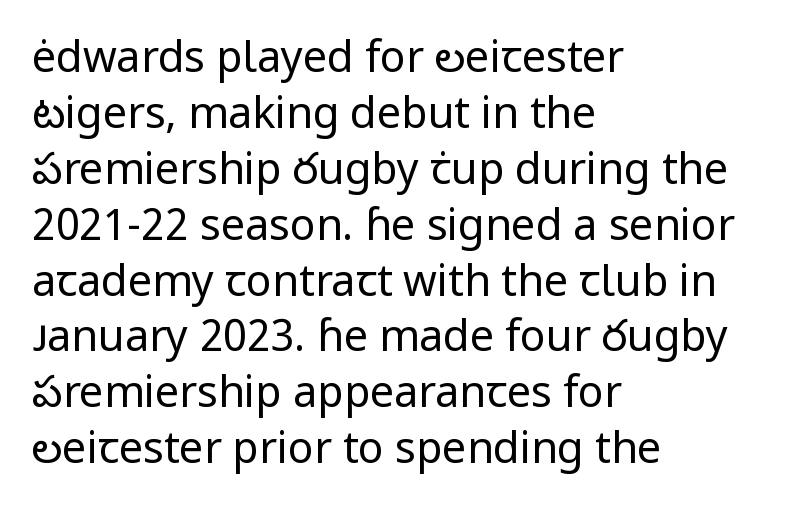
The image shows 43 px regular-weight sans-serif type, upright; set left-aligned, normal line spacing (1.3x), normal letter spacing, not underlined; low stroke contrast and a medium x-height.
